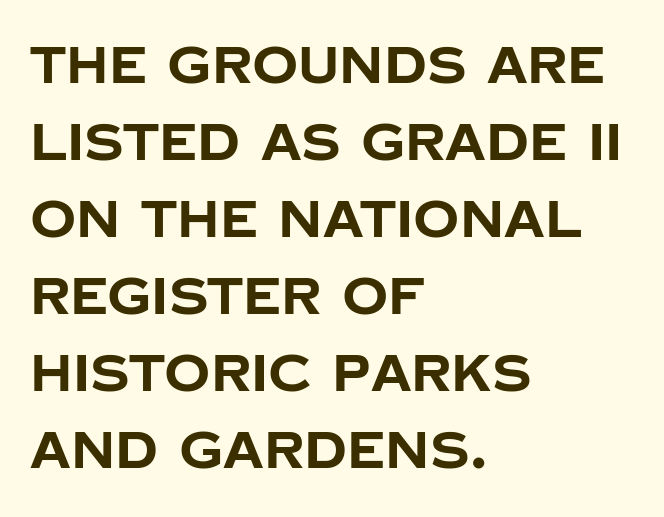
{"serif": "no", "italic": "no", "bold": "yes", "weight": "bold", "width": "normal", "stroke_contrast": "low", "x_height": "large", "monospaced": "no", "underline": "no", "align": "left", "line_spacing": "normal", "line_spacing_ratio": 1.51, "letter_spacing": "normal", "letter_spacing_em": 0.0, "glyph_px": 51}
